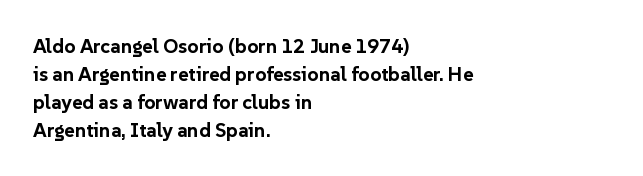
Its strokes are broad and dark, the hallmark of bold type. Plain, unruled lines of type. The paragraph shown leans on its left margin. Reading down the column, the eye jumps a familiar distance to each next line. Vertical strokes here are truly vertical.
